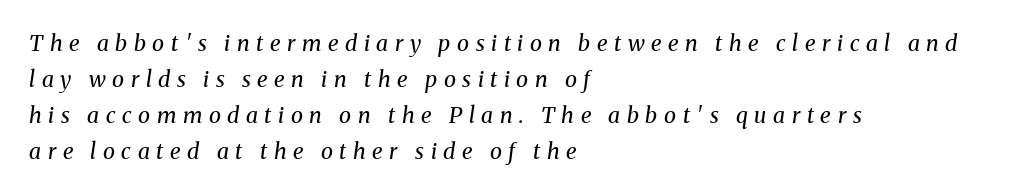
The whole block is typeset with a tilt. Reading down the block, your eye returns to a fixed left position each line. Evenly set lines give the paragraph a standard silhouette. Weight class: somewhere from thin through regular. Caption: expanded tracking, letters set apart.
